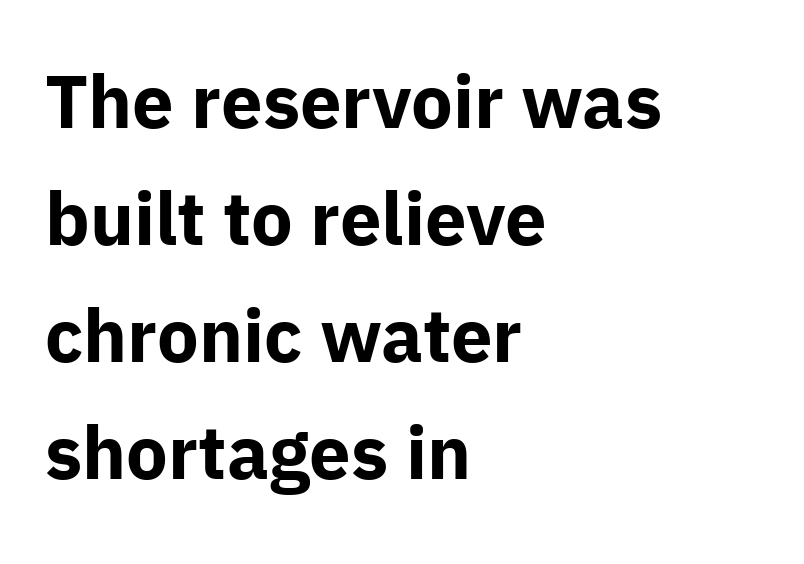
Clear beneath every line of the passage. Check where the strokes stop: nothing finishes them off — pure sans. Proportional: the letters do not fall into vertical columns. Upright lettering throughout.
